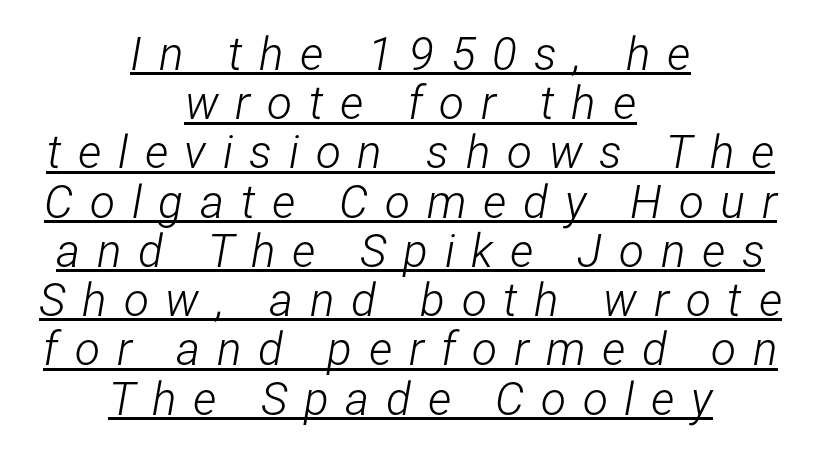
Q: Is the text bold? A: No.
Q: Is the text italic (slanted)? A: Yes, it leans right by about 12 degrees.
Q: Is the text underlined? A: Yes.
Q: How is the paragraph aligned? A: Centered.
Q: Is the spacing between letters normal or unusually wide? A: Unusually wide.
Q: Is the spacing between lines tight, normal or loose? A: Tight.
Q: Width (condensed, normal, or wide)? A: Condensed.
Q: Stroke contrast? A: Low.
Q: x-height? A: Medium.
Q: Monospaced? A: No.
